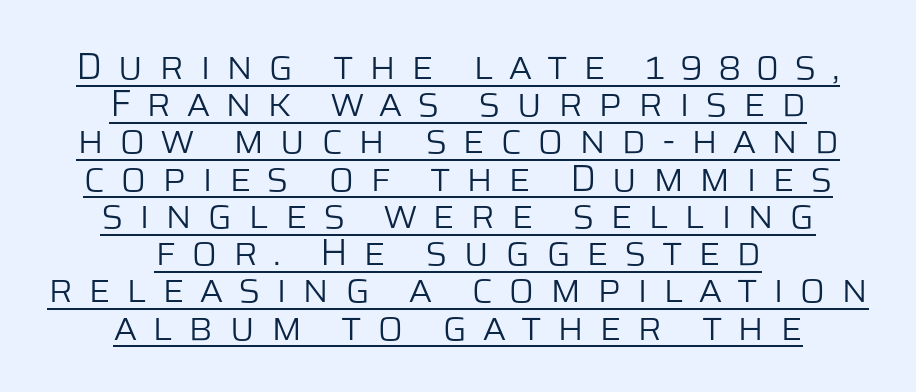
Q: Is the text bold? A: No.
Q: Is the text italic (slanted)? A: No, it is upright.
Q: Is the typeface a serif or a sans-serif typeface? A: Sans-serif.
Q: Is the text underlined? A: Yes.
Q: How is the paragraph aligned? A: Centered.
Q: Is the spacing between letters normal or unusually wide? A: Unusually wide.
Q: Is the spacing between lines tight, normal or loose? A: Tight.
Q: Width (condensed, normal, or wide)? A: Normal.
Q: Stroke contrast? A: Low.
Q: x-height? A: Large.
Q: Monospaced? A: No.
